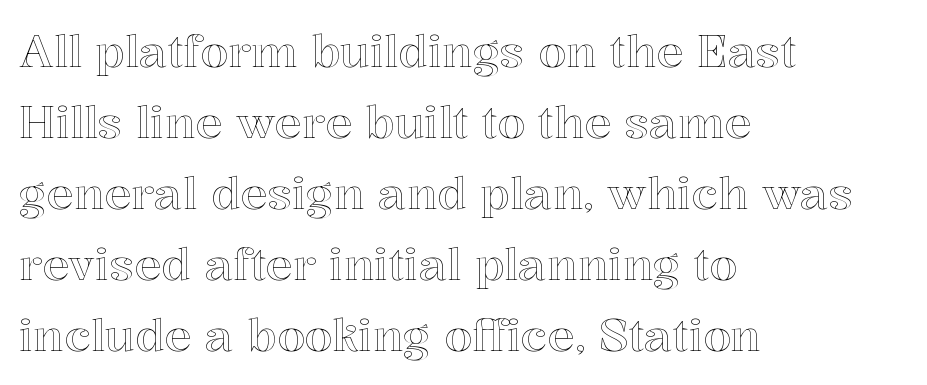
The rows are spaced the way most documents space them. Underline: absent. The letters stand upright; this is a roman face. Note the varied advance widths — an 'i' is clearly narrower than an 'm'.
